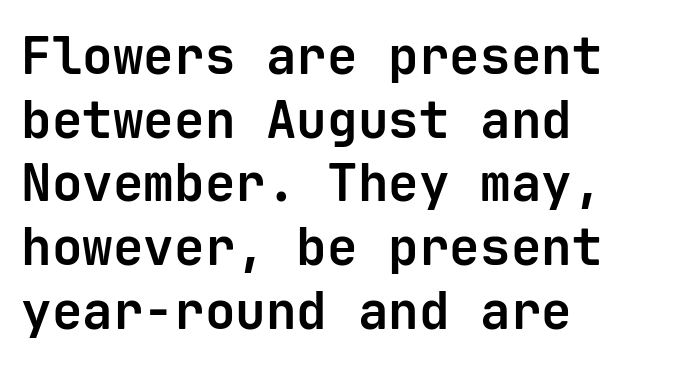
The compositor pushed each line to the left boundary. Italic? Not at all — the glyphs are vertical. Plain, unruled lines of type. Does the leading feel generous? No, just average.
